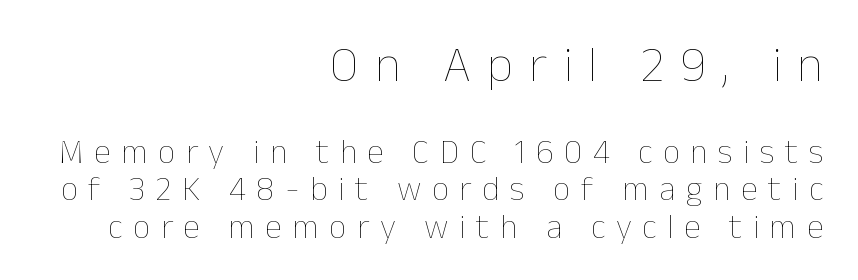
Honestly, the letter spacing is so wide it's the main thing you notice. The ragged edge is on the left, which tells us the setting is flush right. Character widths vary here, with narrow letters taking less room than wide ones. Unbolded letterforms with no extra heft. Character size in the leading block exceeds that of the trailing block. Whoever set this chose condensed vertical rhythm over breathing room.
